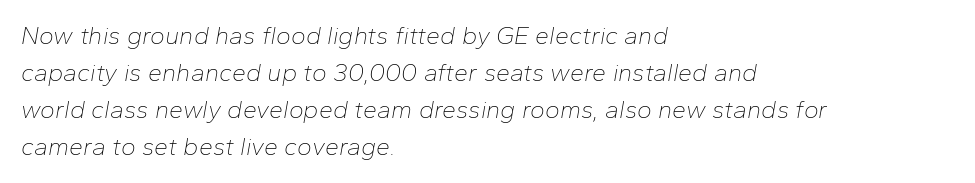
The designer left line spacing at the default. Weight class: somewhere from thin through regular. These lines are set flush left with a ragged right edge. Caption: standard tracking, unaltered. Emphasis-style slanted type is in use. The space beneath each line is pristine and unruled.
